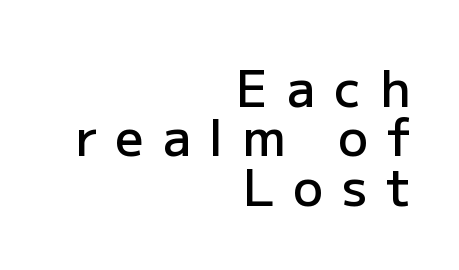
The image shows 50 px semibold sans-serif type, upright; set right-aligned, tight line spacing (0.99x), unusually wide letter spacing (+0.38 em), not underlined; low stroke contrast and a medium x-height.
